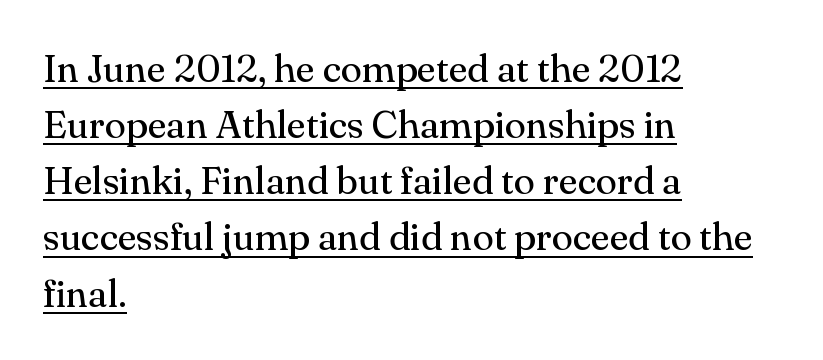
Q: Is the text bold? A: No.
Q: Is the text italic (slanted)? A: No, it is upright.
Q: Is the typeface a serif or a sans-serif typeface? A: Serif.
Q: Is the text underlined? A: Yes.
Q: How is the paragraph aligned? A: Left-aligned.
Q: Is the spacing between letters normal or unusually wide? A: Normal.
Q: Is the spacing between lines tight, normal or loose? A: Normal.
Q: Width (condensed, normal, or wide)? A: Normal.
Q: Stroke contrast? A: Medium.
Q: x-height? A: Small.
Q: Monospaced? A: No.
